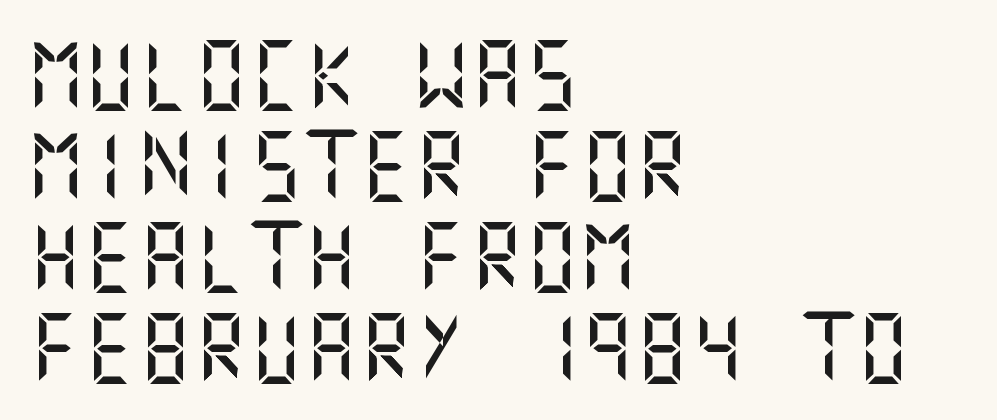
Regular leading. You could call the tracking neutral — neither tight nor loose. You can tell from the bare stems that sans-serif type was used. Compared with a centered layout, this one pins lines to the left instead. Underline: absent.
